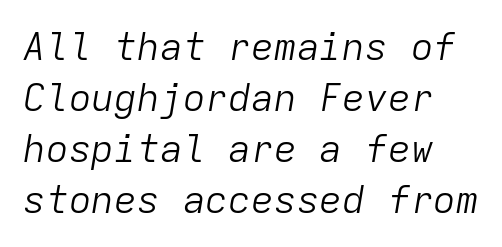
Designer's note — italics engaged. Unmarked baselines from the first word to the last. Normally led — the rows are evenly, conventionally spaced. Bold? No — there's no thickening of the strokes. Look at the tracking — it's just the regular setting, nothing added.
